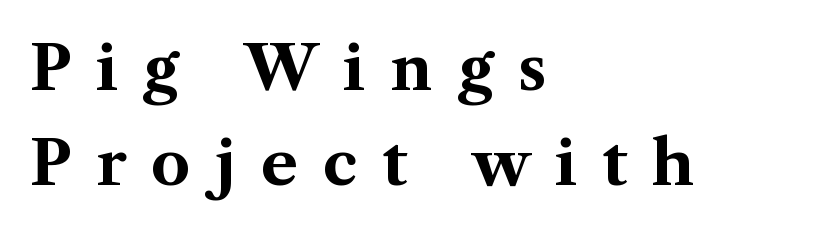
Q: Is the text bold? A: Yes.
Q: Is the text italic (slanted)? A: No, it is upright.
Q: Is the typeface a serif or a sans-serif typeface? A: Serif.
Q: Is the text underlined? A: No.
Q: How is the paragraph aligned? A: Left-aligned.
Q: Is the spacing between letters normal or unusually wide? A: Unusually wide.
Q: Is the spacing between lines tight, normal or loose? A: Normal.
Q: Width (condensed, normal, or wide)? A: Normal.
Q: Stroke contrast? A: Medium.
Q: x-height? A: Medium.
Q: Monospaced? A: No.
